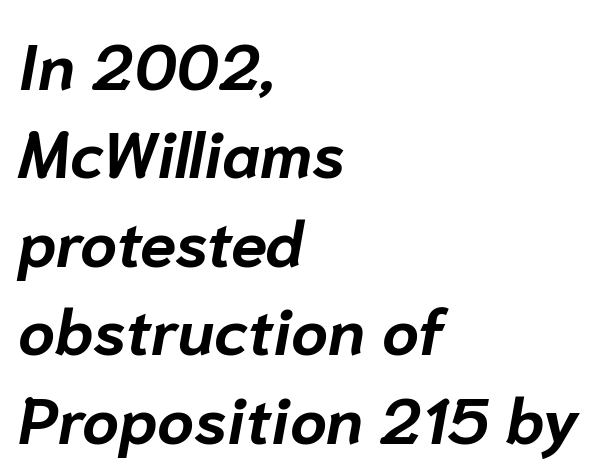
The image shows 65 px bold type, italic (leaning right); set left-aligned, normal line spacing (1.36x), normal letter spacing, not underlined; low stroke contrast and a medium x-height.
